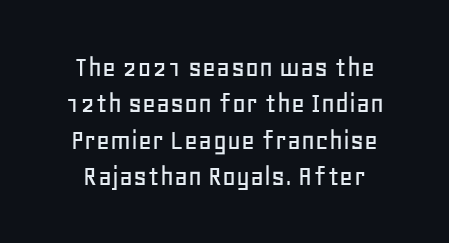
Q: Is the text italic (slanted)? A: No, it is upright.
Q: Is the typeface a serif or a sans-serif typeface? A: Sans-serif.
Q: Is the text underlined? A: No.
Q: Is the spacing between letters normal or unusually wide? A: Normal.
Q: Width (condensed, normal, or wide)? A: Normal.
Q: Stroke contrast? A: Low.
Q: x-height? A: Large.
Q: Monospaced? A: No.
